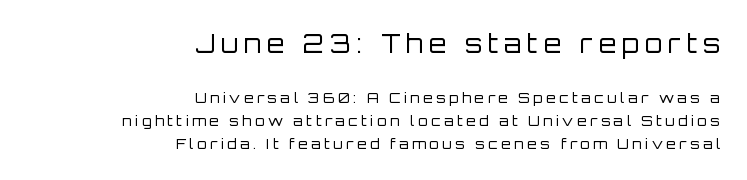
The initial chunk of copy outweighs the following chunk in type size. The specimen reads as upright at a glance. Tracking here is generous; glyphs stand well apart from one another. These lines are set flush right with a ragged left edge.
